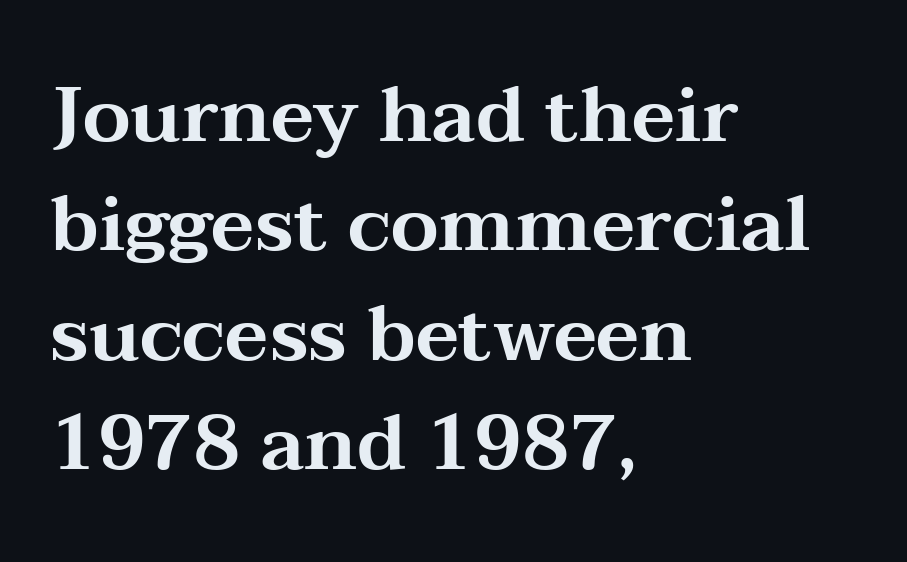
{"serif": "yes", "italic": "no", "width": "wide", "stroke_contrast": "medium", "x_height": "medium", "monospaced": "no", "underline": "no", "align": "left", "line_spacing": "normal", "line_spacing_ratio": 1.42, "letter_spacing": "normal", "letter_spacing_em": 0.0, "glyph_px": 77}
